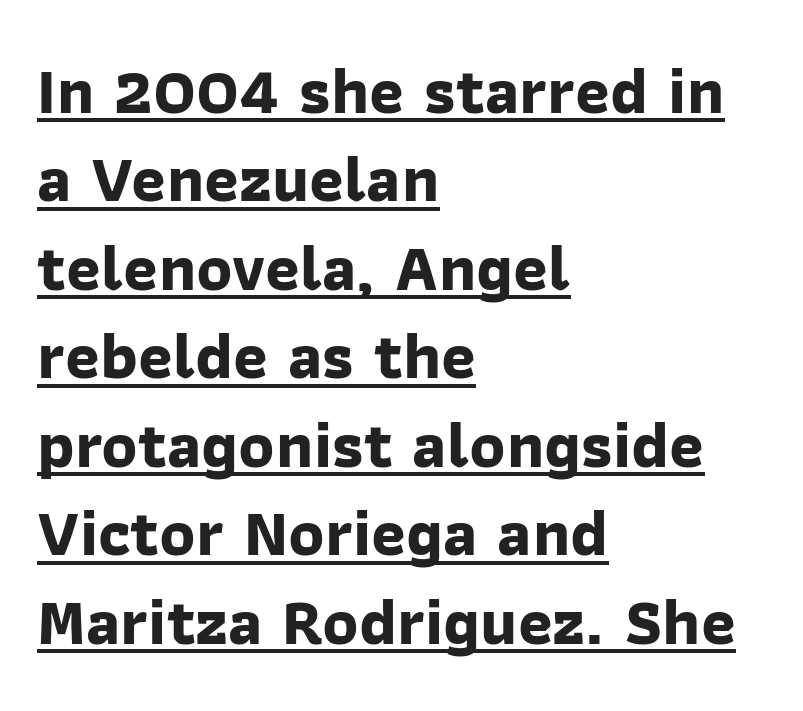
{"serif": "no", "bold": "yes", "weight": "bold", "width": "normal", "stroke_contrast": "low", "x_height": "medium", "monospaced": "no", "underline": "yes", "align": "left", "line_spacing": "normal", "line_spacing_ratio": 1.34, "letter_spacing": "normal", "letter_spacing_em": 0.0, "glyph_px": 66}
